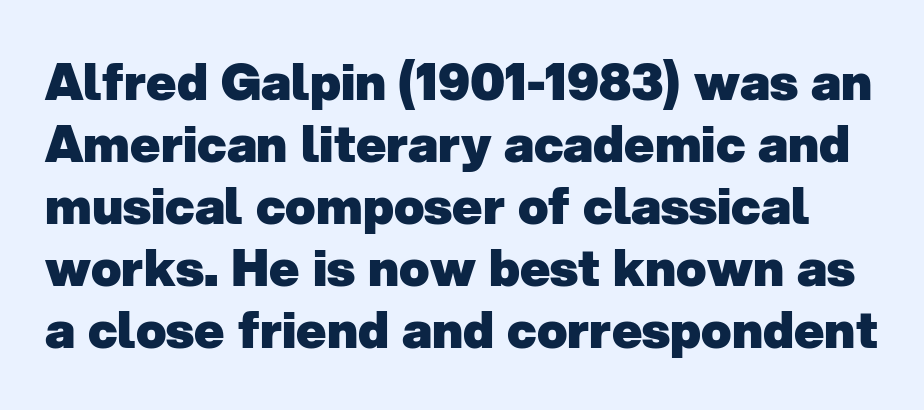
Q: Is the text bold? A: Yes.
Q: Is the typeface a serif or a sans-serif typeface? A: Sans-serif.
Q: Is the text underlined? A: No.
Q: Is the spacing between letters normal or unusually wide? A: Normal.
Q: Width (condensed, normal, or wide)? A: Normal.
Q: Stroke contrast? A: Low.
Q: x-height? A: Medium.
Q: Monospaced? A: No.
